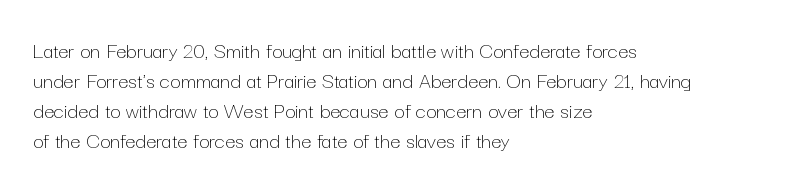
{"italic": "no", "bold": "no", "underline": "no", "align": "left", "line_spacing": "normal", "line_spacing_ratio": 1.3, "letter_spacing": "normal", "letter_spacing_em": 0.0, "glyph_px": 23}
